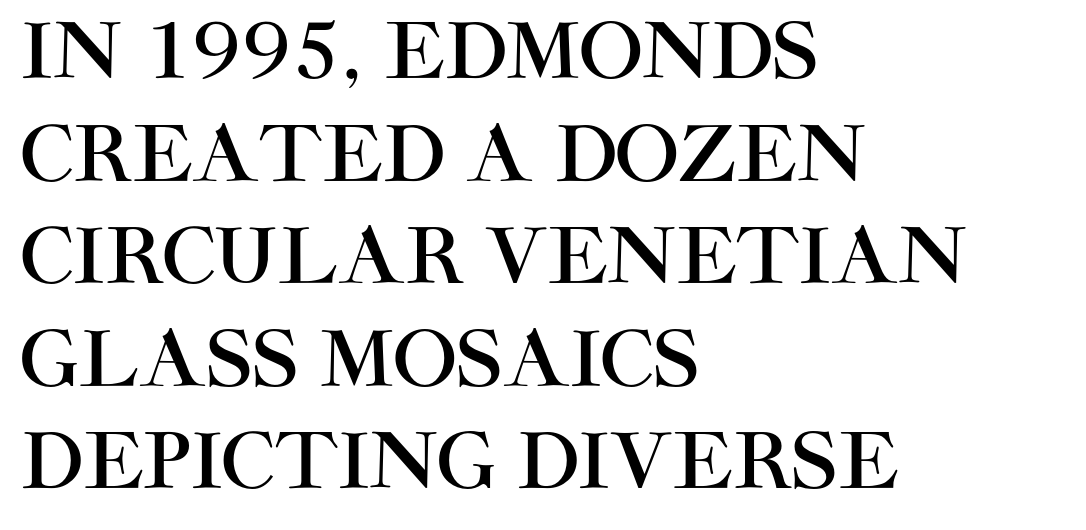
{"serif": "no", "italic": "no", "width": "normal", "stroke_contrast": "high", "x_height": "large", "monospaced": "no", "underline": "no", "align": "left", "line_spacing": "normal", "line_spacing_ratio": 1.35, "letter_spacing": "normal", "letter_spacing_em": 0.0, "glyph_px": 76}
